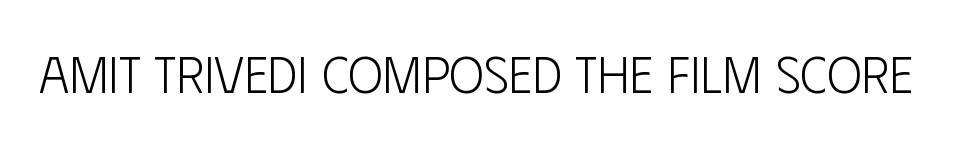
The image shows 52 px light, condensed sans-serif type, upright; set normal letter spacing, not underlined; low stroke contrast and a large x-height.
